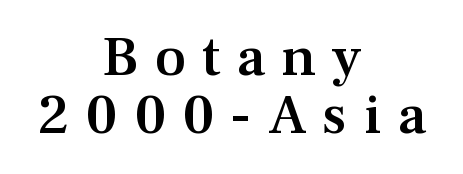
Q: Is the text bold? A: Semi-bold.
Q: Is the text italic (slanted)? A: No, it is upright.
Q: Is the typeface a serif or a sans-serif typeface? A: Serif.
Q: Is the text underlined? A: No.
Q: How is the paragraph aligned? A: Centered.
Q: Is the spacing between letters normal or unusually wide? A: Unusually wide.
Q: Is the spacing between lines tight, normal or loose? A: Tight.
Q: Width (condensed, normal, or wide)? A: Normal.
Q: Stroke contrast? A: Medium.
Q: x-height? A: Medium.
Q: Monospaced? A: No.
